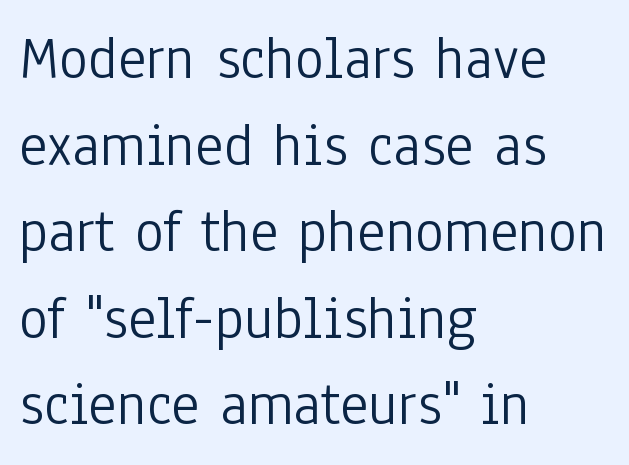
The image shows 61 px light, condensed sans-serif type, upright; set left-aligned, normal line spacing (1.42x), normal letter spacing, not underlined; low stroke contrast and a medium x-height.
